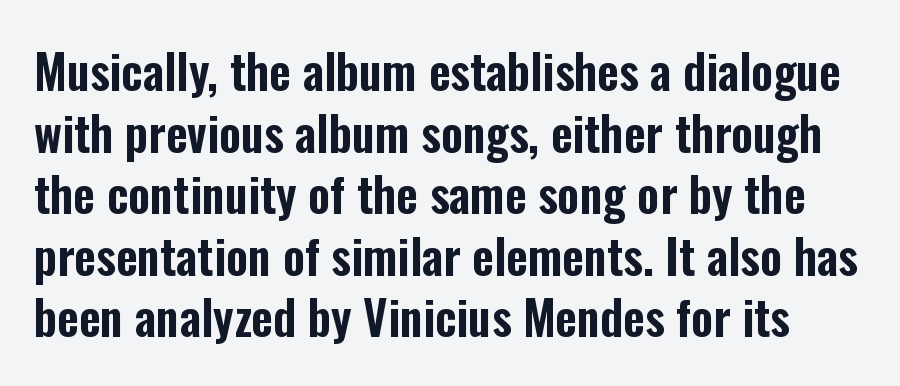
{"serif": "no", "italic": "no", "width": "condensed", "stroke_contrast": "low", "x_height": "medium", "monospaced": "no", "underline": "no", "line_spacing": "normal", "line_spacing_ratio": 1.31, "letter_spacing": "normal", "letter_spacing_em": 0.0, "glyph_px": 47}
